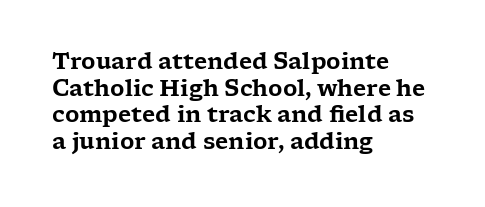
{"italic": "no", "underline": "no", "align": "left", "line_spacing_ratio": 1.21, "letter_spacing": "normal", "letter_spacing_em": 0.0, "glyph_px": 22}
